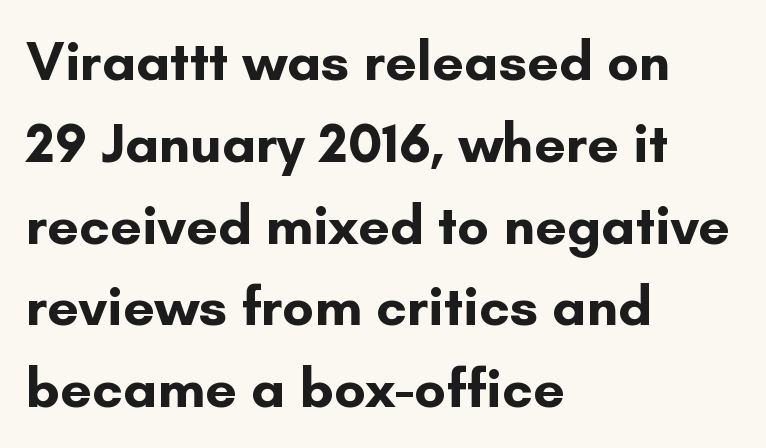
The typesetter chose a ragged-right arrangement here. The characters look thick and weighty, a clear bold. Nope, not italic — everything's standing straight. Each letter keeps its own natural width here, so spacing adapts to shape.
